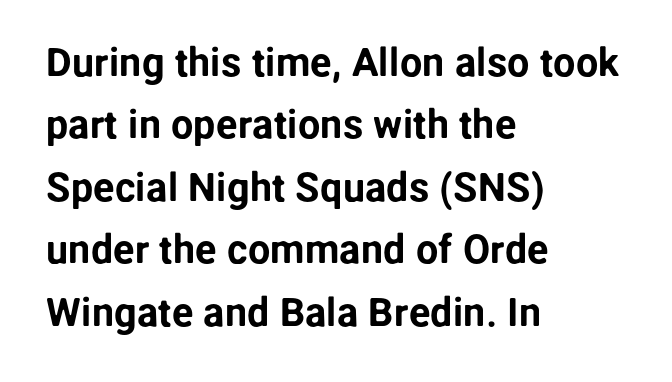
The rows are spaced the way most documents space them. These lines stack with their left ends in a neat column. Think of a printed novel: that variable character pitch is what you see here. The gap between lines stays unmarked. The type is set solid horizontally, with unmodified tracking. Nothing sits at the stroke ends, so this counts as sans-serif.
